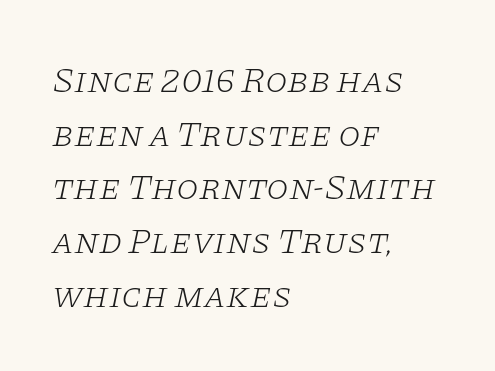
Q: Is the text bold? A: No.
Q: Is the text italic (slanted)? A: Yes, it leans right by about 11 degrees.
Q: Is the typeface a serif or a sans-serif typeface? A: Serif.
Q: Is the text underlined? A: No.
Q: How is the paragraph aligned? A: Left-aligned.
Q: Is the spacing between letters normal or unusually wide? A: Normal.
Q: Is the spacing between lines tight, normal or loose? A: Normal.
Q: Width (condensed, normal, or wide)? A: Wide.
Q: Stroke contrast? A: Low.
Q: x-height? A: Large.
Q: Monospaced? A: No.
